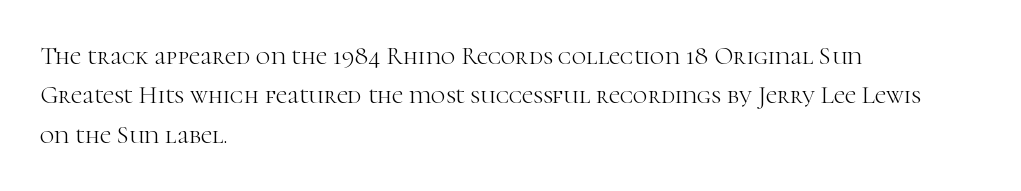
This block has exactly the height ordinary leading produces. Heft: none added — not bold. The face used here is rendered with its standard letterfit. Horizontally, the lines are justified to the leading edge only.
